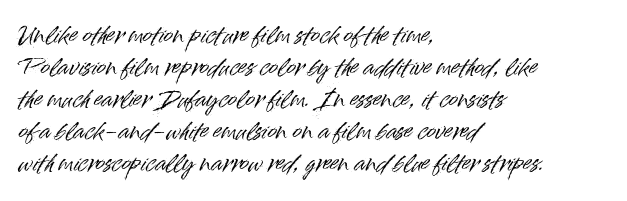
Left-aligned paragraph, ragged on the right. Successive baselines arrive at the customary interval. Descenders are the only things crossing below the line. Is the letter spacing exaggerated? No — it looks like the ordinary default.
